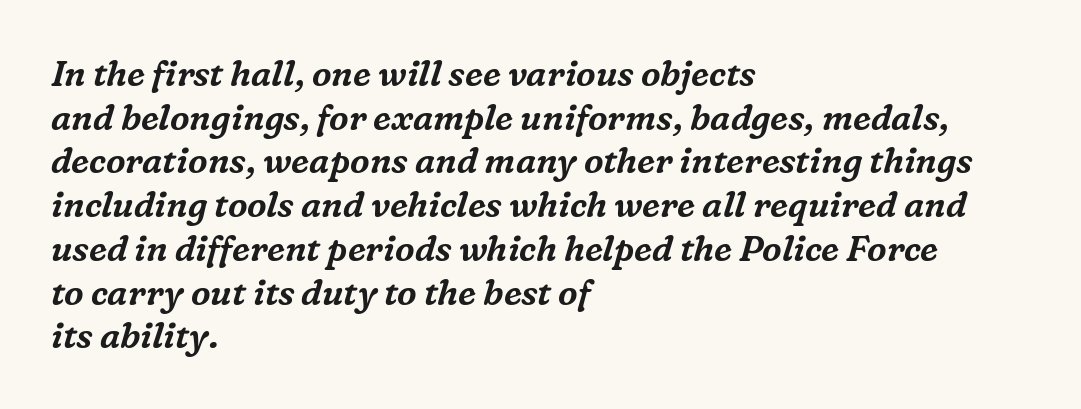
Q: Is the text italic (slanted)? A: Yes, it leans right by about 16 degrees.
Q: Is the typeface a serif or a sans-serif typeface? A: Serif.
Q: Is the text underlined? A: No.
Q: How is the paragraph aligned? A: Left-aligned.
Q: Is the spacing between letters normal or unusually wide? A: Normal.
Q: Is the spacing between lines tight, normal or loose? A: Normal.
Q: Width (condensed, normal, or wide)? A: Normal.
Q: Stroke contrast? A: Medium.
Q: x-height? A: Medium.
Q: Monospaced? A: No.
